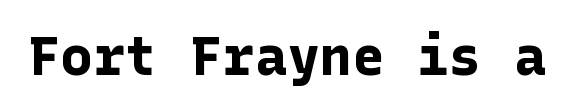
Q: Is the text bold? A: Yes.
Q: Is the text italic (slanted)? A: No, it is upright.
Q: Is the typeface a serif or a sans-serif typeface? A: Sans-serif.
Q: Is the text underlined? A: No.
Q: Is the spacing between letters normal or unusually wide? A: Normal.
Q: Width (condensed, normal, or wide)? A: Normal.
Q: Stroke contrast? A: Low.
Q: x-height? A: Medium.
